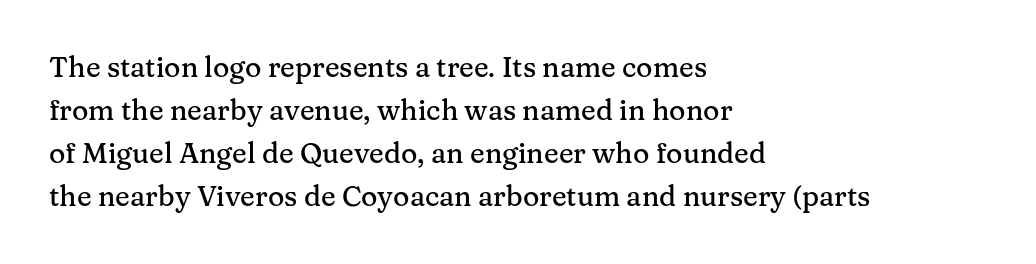
Q: Is the text italic (slanted)? A: No, it is upright.
Q: Is the typeface a serif or a sans-serif typeface? A: Serif.
Q: Is the text underlined? A: No.
Q: How is the paragraph aligned? A: Left-aligned.
Q: Is the spacing between letters normal or unusually wide? A: Normal.
Q: Is the spacing between lines tight, normal or loose? A: Normal.
Q: Width (condensed, normal, or wide)? A: Normal.
Q: Stroke contrast? A: Medium.
Q: x-height? A: Medium.
Q: Monospaced? A: No.
